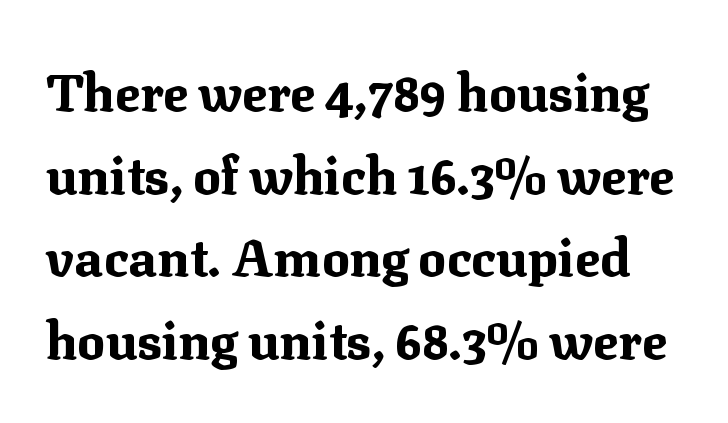
Q: Is the text bold? A: Yes.
Q: Is the text italic (slanted)? A: No, it is upright.
Q: Is the typeface a serif or a sans-serif typeface? A: Serif.
Q: Is the text underlined? A: No.
Q: Is the spacing between letters normal or unusually wide? A: Normal.
Q: Is the spacing between lines tight, normal or loose? A: Normal.
Q: Width (condensed, normal, or wide)? A: Normal.
Q: Stroke contrast? A: Medium.
Q: x-height? A: Medium.
Q: Monospaced? A: No.
